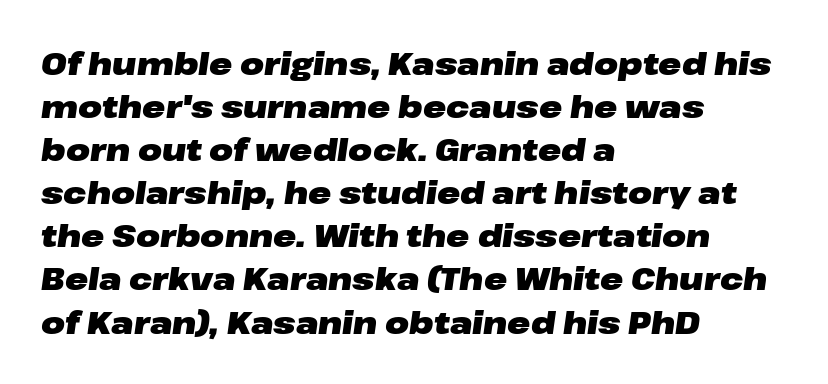
The image shows 31 px heavy, wide type, italic (leaning right); set left-aligned, normal line spacing (1.39x), normal letter spacing, not underlined; low stroke contrast and a medium x-height.
